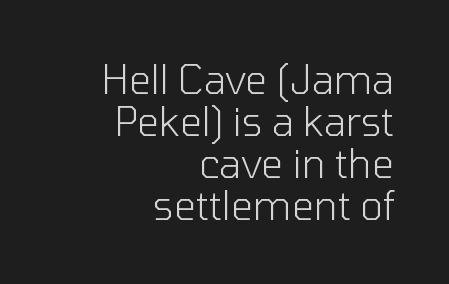
Q: Is the text bold? A: No.
Q: Is the text italic (slanted)? A: No, it is upright.
Q: Is the typeface a serif or a sans-serif typeface? A: Sans-serif.
Q: Is the text underlined? A: No.
Q: How is the paragraph aligned? A: Right-aligned.
Q: Is the spacing between letters normal or unusually wide? A: Normal.
Q: Is the spacing between lines tight, normal or loose? A: Tight.
Q: Width (condensed, normal, or wide)? A: Normal.
Q: Stroke contrast? A: Low.
Q: x-height? A: Medium.
Q: Monospaced? A: No.
